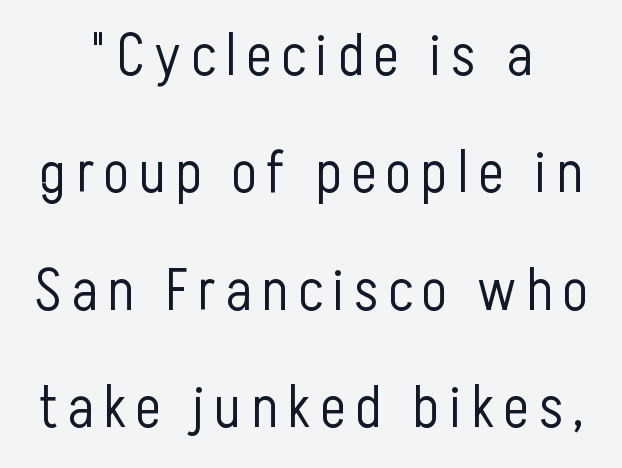
The image shows 59 px light, condensed sans-serif type, upright; set loose line spacing (1.99x), not underlined; low stroke contrast and a medium x-height.
